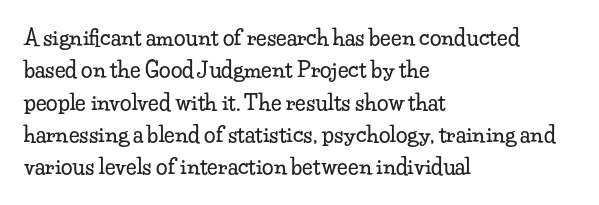
{"italic": "no", "underline": "no", "align": "left", "line_spacing": "normal", "line_spacing_ratio": 1.54, "letter_spacing": "normal", "letter_spacing_em": 0.0, "glyph_px": 21}
